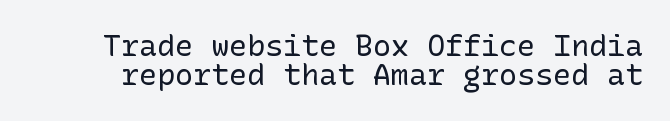
Q: Is the text bold? A: No.
Q: Is the text italic (slanted)? A: No, it is upright.
Q: Is the typeface a serif or a sans-serif typeface? A: Sans-serif.
Q: Is the text underlined? A: No.
Q: Is the spacing between letters normal or unusually wide? A: Normal.
Q: Is the spacing between lines tight, normal or loose? A: Tight.
Q: Width (condensed, normal, or wide)? A: Normal.
Q: Stroke contrast? A: Low.
Q: x-height? A: Medium.
